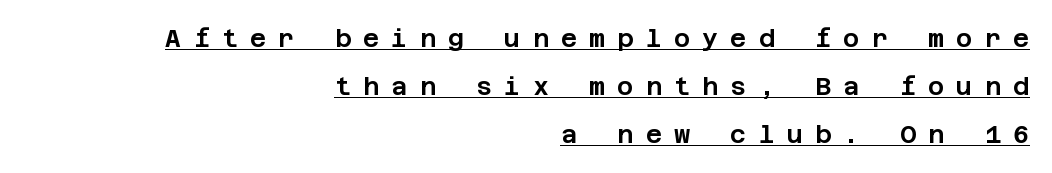
The image shows 25 px text type, upright; set right-aligned, loose line spacing (1.93x), unusually wide letter spacing (+0.48 em), underlined.
